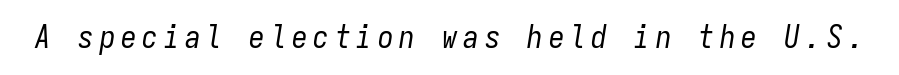
The image shows 31 px regular-weight, condensed type, italic (leaning right), monospaced; set not underlined; low stroke contrast and a medium x-height.
